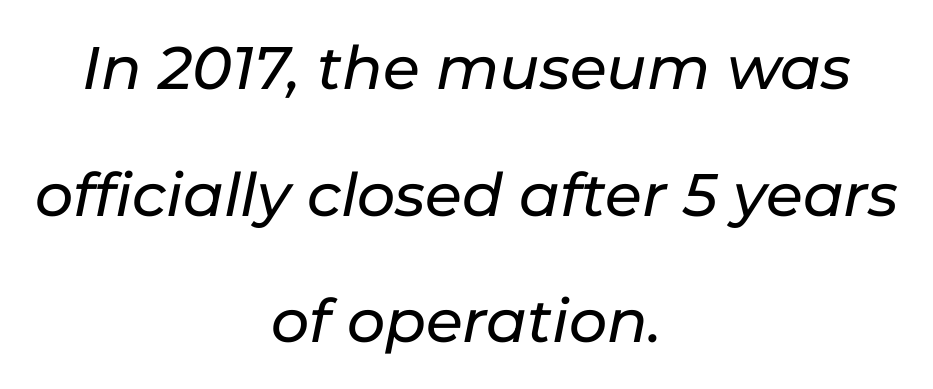
Anything drawn beneath the words? Only blank space. Both edges are ragged and mirror each other, which tells us the setting is centered. Between one letter and the next there's only the usual sliver of space. How would I describe the line gaps? Wide and relaxed. The passage shown is typed in a proportional face where columns would drift.
